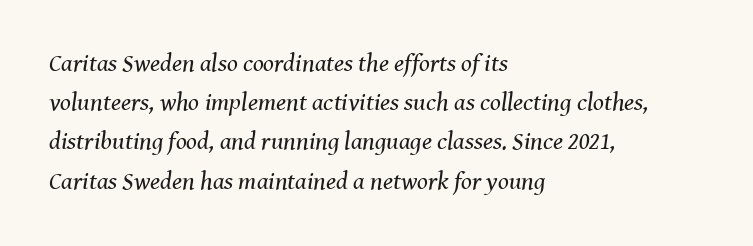
The image shows 25 px text type, italic (leaning right); set left-aligned, normal line spacing (1.57x), normal letter spacing, not underlined.
